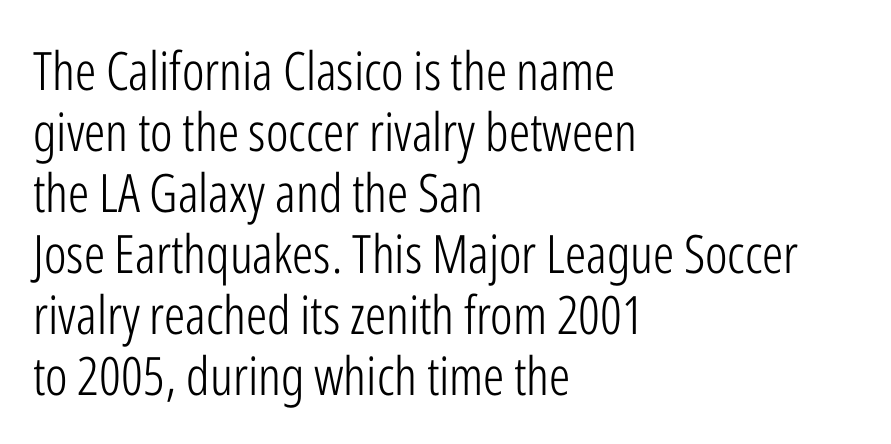
{"serif": "no", "italic": "no", "bold": "no", "weight": "light", "width": "condensed", "stroke_contrast": "low", "x_height": "medium", "monospaced": "no", "underline": "no", "align": "left", "line_spacing": "tight", "line_spacing_ratio": 1.15, "letter_spacing": "normal", "letter_spacing_em": 0.0, "glyph_px": 53}
